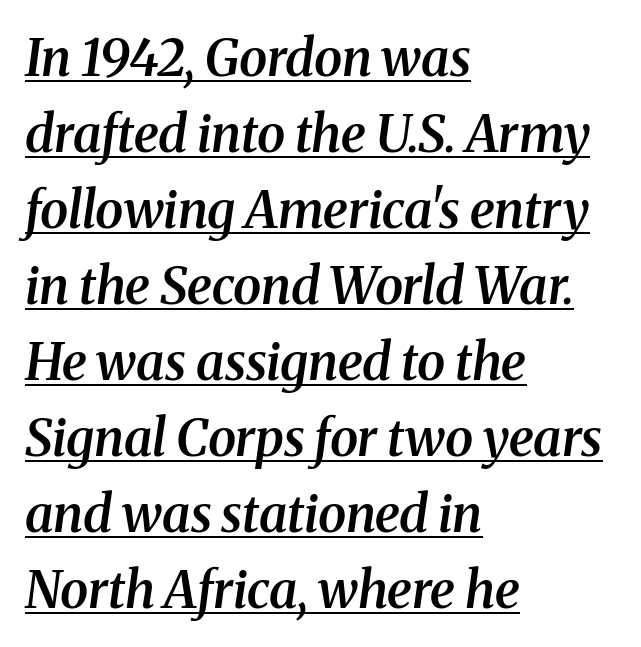
Q: Is the text bold? A: Semi-bold.
Q: Is the text italic (slanted)? A: Yes, it leans right by about 8 degrees.
Q: Is the typeface a serif or a sans-serif typeface? A: Serif.
Q: Is the text underlined? A: Yes.
Q: How is the paragraph aligned? A: Left-aligned.
Q: Is the spacing between letters normal or unusually wide? A: Normal.
Q: Is the spacing between lines tight, normal or loose? A: Normal.
Q: Width (condensed, normal, or wide)? A: Normal.
Q: Stroke contrast? A: Medium.
Q: x-height? A: Medium.
Q: Monospaced? A: No.
